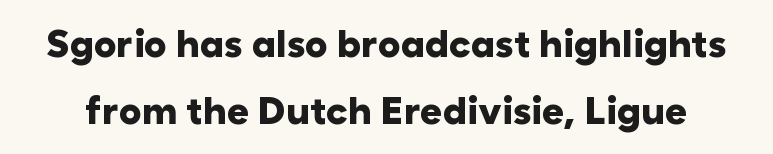
The image shows 38 px heavy sans-serif type, upright; set line spacing 1.76x, normal letter spacing, not underlined; low stroke contrast and a medium x-height.
